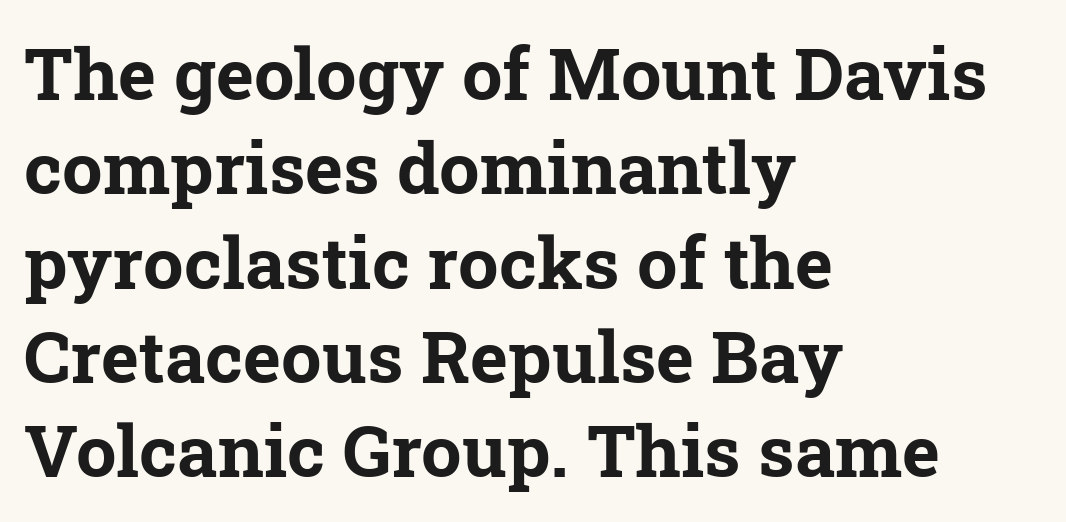
{"serif": "yes", "bold": "yes", "weight": "bold", "width": "normal", "stroke_contrast": "low", "x_height": "medium", "monospaced": "no", "underline": "no", "align": "left", "line_spacing": "normal", "line_spacing_ratio": 1.31, "letter_spacing": "normal", "letter_spacing_em": 0.0, "glyph_px": 72}
